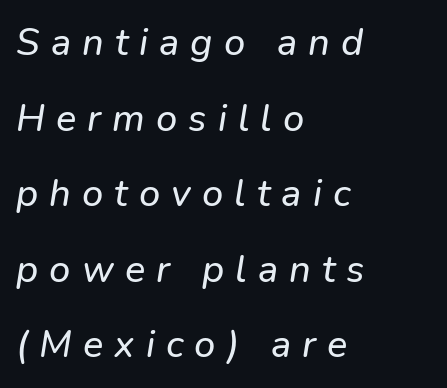
The image shows 38 px text type, italic (leaning right); set left-aligned, loose line spacing (1.99x), unusually wide letter spacing (+0.29 em), not underlined; low stroke contrast and a medium x-height.
